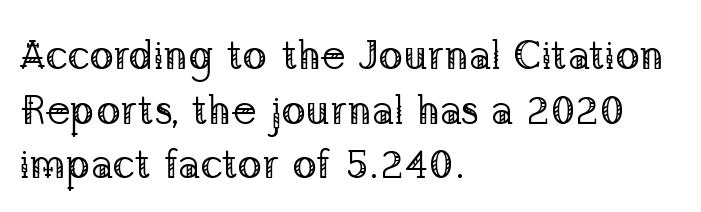
{"serif": "yes", "italic": "no", "bold": "no", "weight": "regular", "width": "normal", "stroke_contrast": "low", "x_height": "medium", "monospaced": "no", "underline": "no", "align": "left", "line_spacing": "normal", "line_spacing_ratio": 1.33, "letter_spacing": "normal", "letter_spacing_em": 0.0, "glyph_px": 41}
